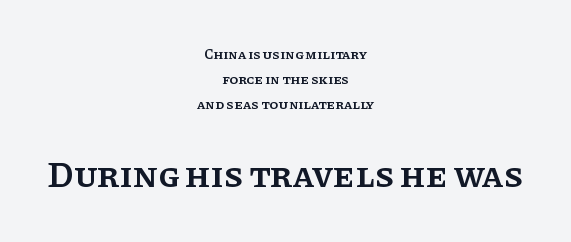
{"serif": "yes", "italic": "no", "bold": "semi", "weight": "semibold", "width": "normal", "stroke_contrast": "low", "x_height": "large", "monospaced": "no", "underline": "no", "align": "center", "line_spacing_ratio": 1.78, "letter_spacing": "normal", "letter_spacing_em": 0.0, "larger_block": "second", "size_ratio": 2.57, "glyph_px": 36}
